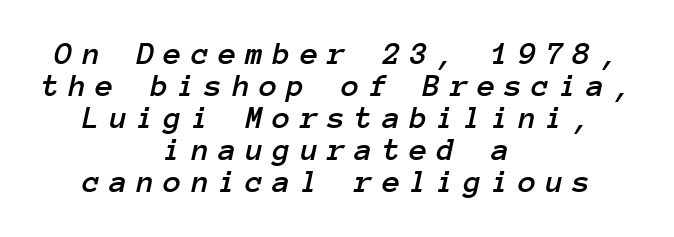
The image shows 33 px text type, italic (leaning right), monospaced; set centered, tight line spacing (0.97x), unusually wide letter spacing (+0.28 em), not underlined; low stroke contrast and a medium x-height.
